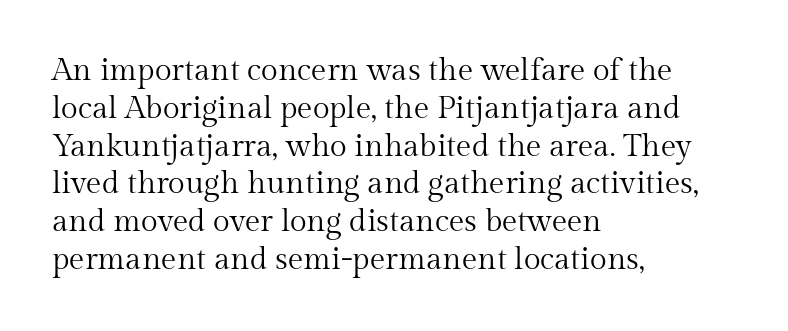
The image shows 31 px regular-weight serif type, upright; set left-aligned, line spacing 1.22x, normal letter spacing, not underlined; medium stroke contrast and a medium x-height.
